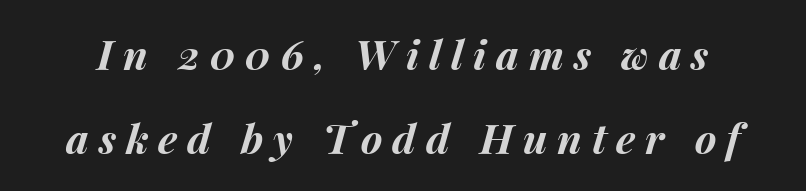
Loose tracking; the words dissolve into strings of separated letters. Character widths vary here, with narrow letters taking less room than wide ones. The rendering applies a slant to the glyphs. Successive baselines arrive slowly, with a big drop between each.
